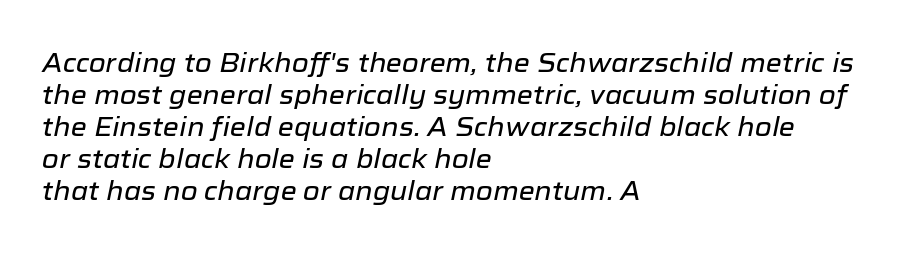
This rendering uses left alignment, leaving the right contour irregular. Underlining? Definitely not there. Observe the ordinary spacing: letters are neighbours, not strangers. The face used here has a pronounced slope to its letters.
